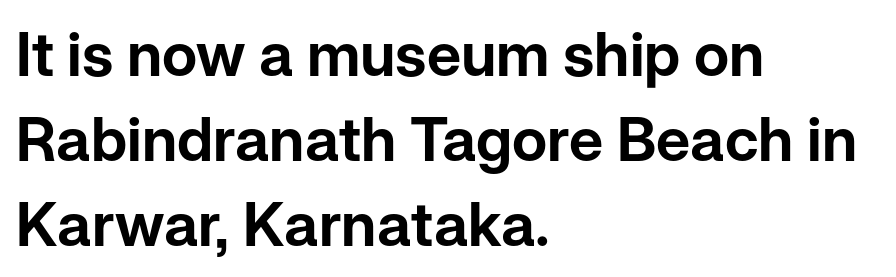
{"serif": "no", "italic": "no", "width": "normal", "stroke_contrast": "low", "x_height": "medium", "monospaced": "no", "underline": "no", "align": "left", "line_spacing": "normal", "line_spacing_ratio": 1.39, "letter_spacing": "normal", "letter_spacing_em": 0.0, "glyph_px": 61}
